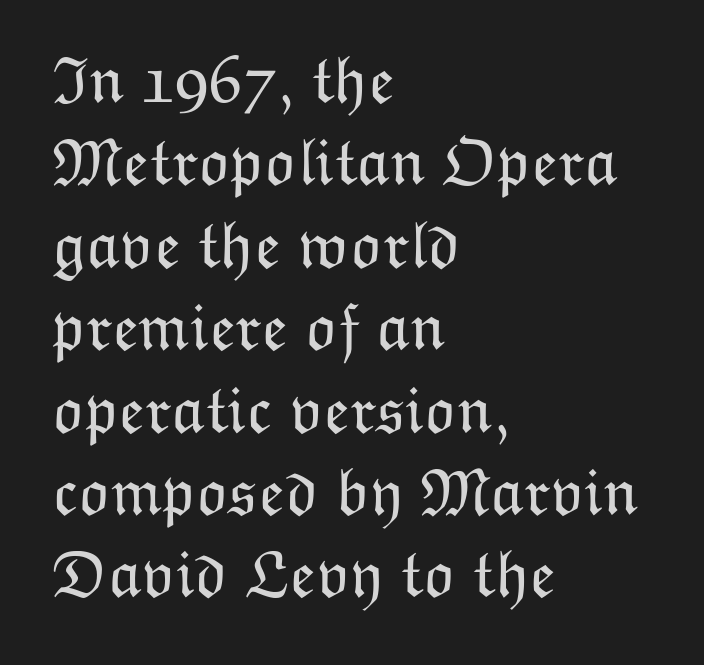
{"italic": "no", "bold": "no", "weight": "light", "width": "normal", "stroke_contrast": "low", "x_height": "medium", "monospaced": "no", "underline": "no", "align": "left", "line_spacing_ratio": 1.23, "letter_spacing": "normal", "letter_spacing_em": 0.0, "glyph_px": 67}
